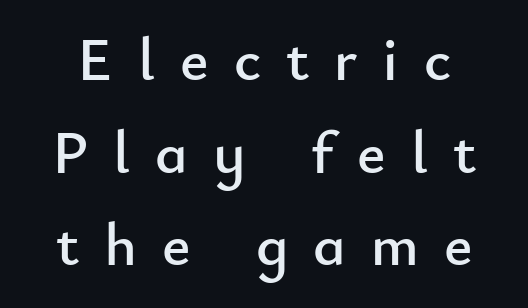
Does the type have serifs? No, each stem ends abruptly. Short note: letters widely spaced. The letters stand straight up with perfectly vertical stems. Note the varied advance widths — an 'i' is clearly narrower than an 'm'.
